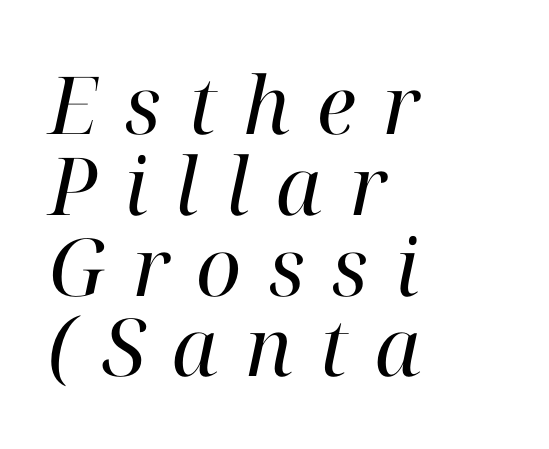
{"serif": "yes", "italic": "yes", "lean": "right", "slant_degrees": 12, "bold": "no", "weight": "regular", "width": "normal", "stroke_contrast": "high", "x_height": "medium", "monospaced": "no", "underline": "no", "align": "left", "line_spacing": "tight", "line_spacing_ratio": 1.01, "letter_spacing": "wide", "letter_spacing_em": 0.33, "glyph_px": 80}
